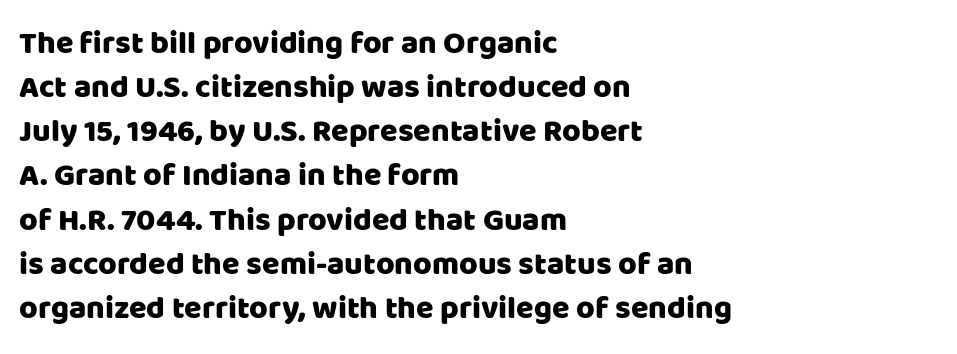
The image shows 32 px sans-serif type, upright; set left-aligned, normal line spacing (1.38x), normal letter spacing, not underlined; low stroke contrast and a large x-height.
